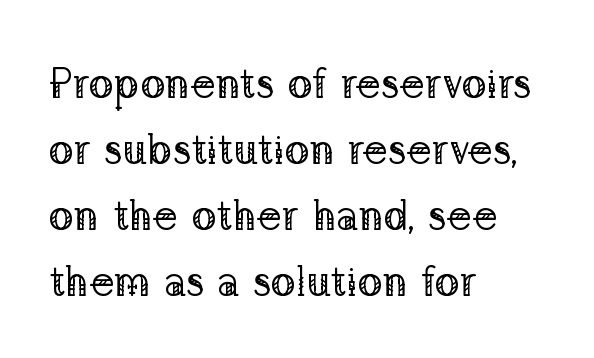
{"serif": "yes", "italic": "no", "bold": "no", "weight": "regular", "width": "normal", "stroke_contrast": "low", "x_height": "medium", "monospaced": "no", "underline": "no", "align": "left", "line_spacing": "normal", "line_spacing_ratio": 1.57, "letter_spacing": "normal", "letter_spacing_em": 0.0, "glyph_px": 42}
